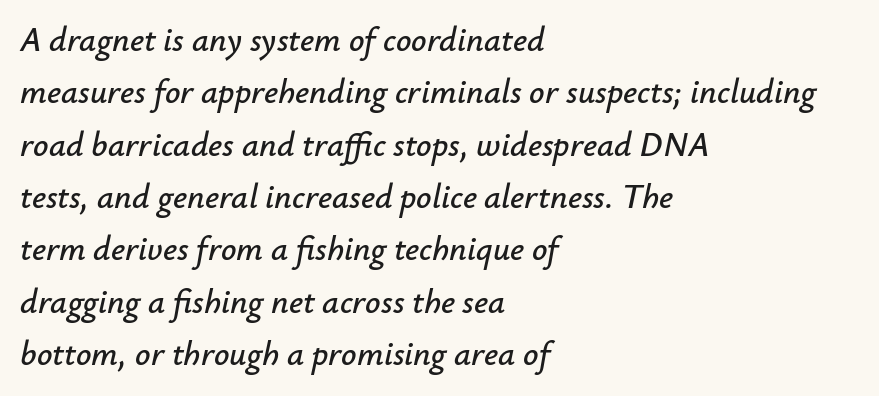
The image shows 34 px text type, italic (leaning right); set left-aligned, normal line spacing (1.54x), normal letter spacing, not underlined; low stroke contrast and a small x-height.
